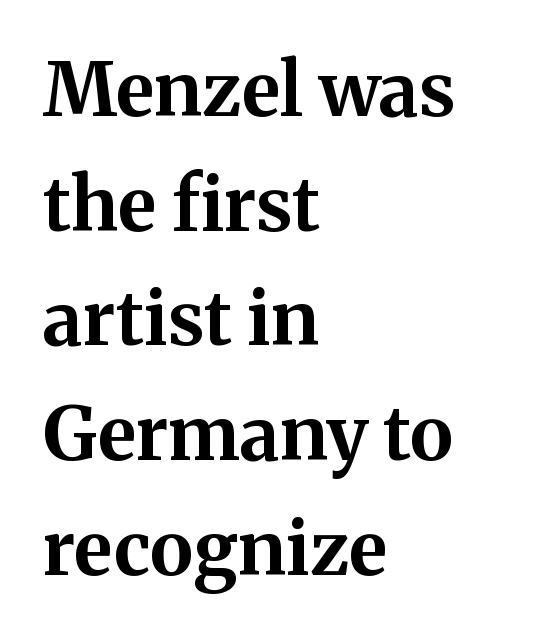
Heavy-handed strokes throughout: this text is bold. These lines are set flush left with a ragged right edge. Successive baselines arrive at the customary interval. The specimen reads as upright at a glance. Standard letterfit; no display-style spreading of the glyphs.
